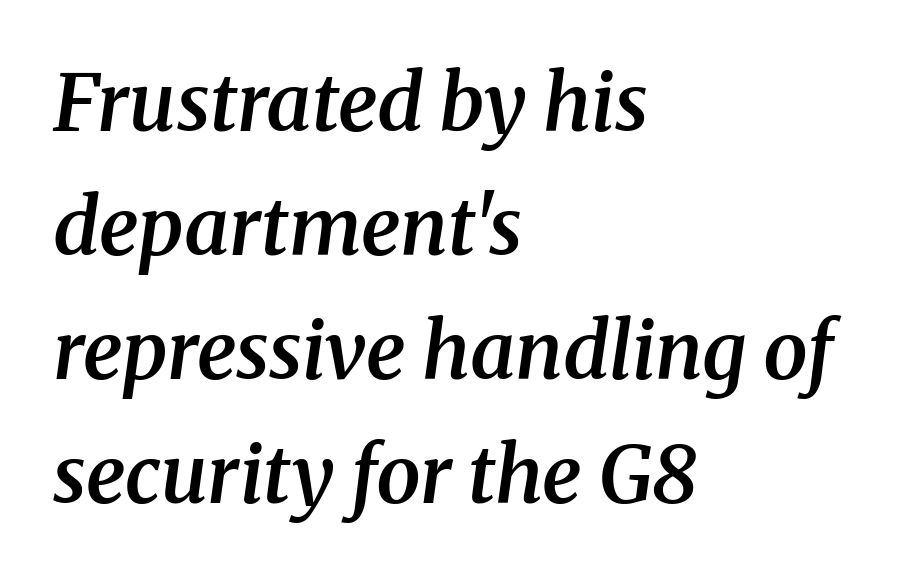
The image shows 79 px semibold serif type, italic (leaning right); set left-aligned, normal line spacing (1.57x), normal letter spacing, not underlined; medium stroke contrast and a medium x-height.
